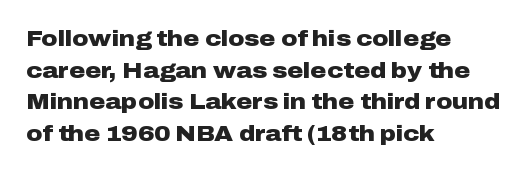
{"italic": "no", "bold": "yes", "underline": "no", "align": "left", "line_spacing": "normal", "line_spacing_ratio": 1.44, "letter_spacing": "normal", "letter_spacing_em": 0.0, "glyph_px": 22}
